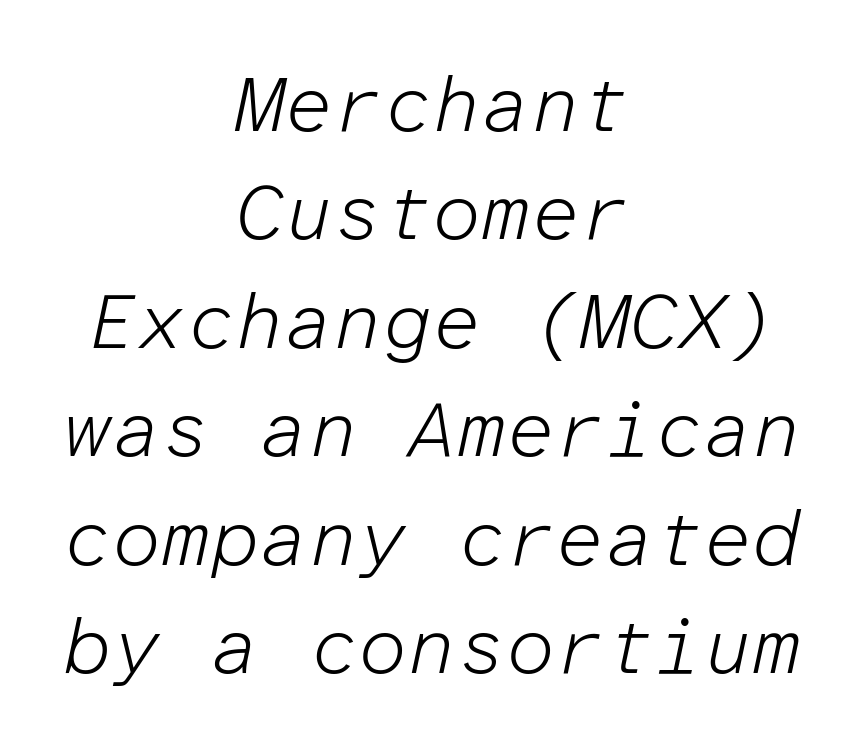
{"italic": "yes", "lean": "right", "slant_degrees": 12, "bold": "no", "weight": "light", "width": "normal", "stroke_contrast": "low", "x_height": "medium", "monospaced": "yes", "underline": "no", "align": "center", "line_spacing": "normal", "line_spacing_ratio": 1.39, "letter_spacing": "normal", "letter_spacing_em": 0.0, "glyph_px": 78}
